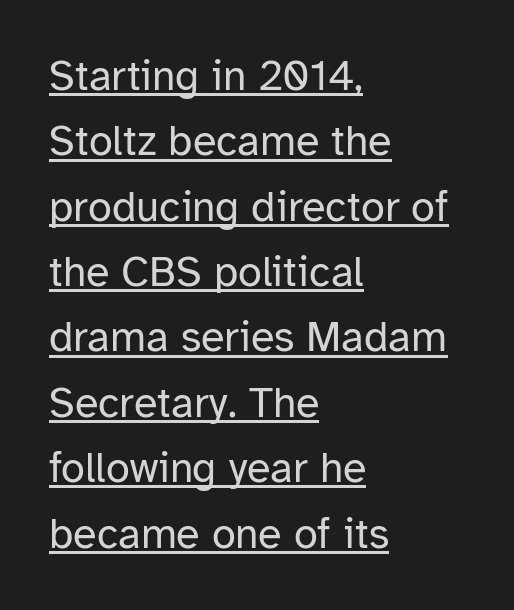
{"serif": "no", "italic": "no", "bold": "no", "weight": "regular", "width": "normal", "stroke_contrast": "low", "x_height": "medium", "monospaced": "no", "underline": "yes", "align": "left", "line_spacing": "normal", "line_spacing_ratio": 1.52, "letter_spacing": "normal", "letter_spacing_em": 0.0, "glyph_px": 43}
